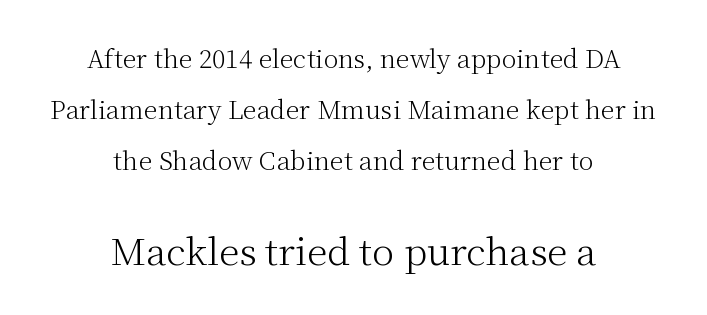
The image shows 37 px light serif type, upright; set centered, loose line spacing (2.04x), normal letter spacing, not underlined; the second (bottom) block is 1.48x larger; medium stroke contrast and a medium x-height.
